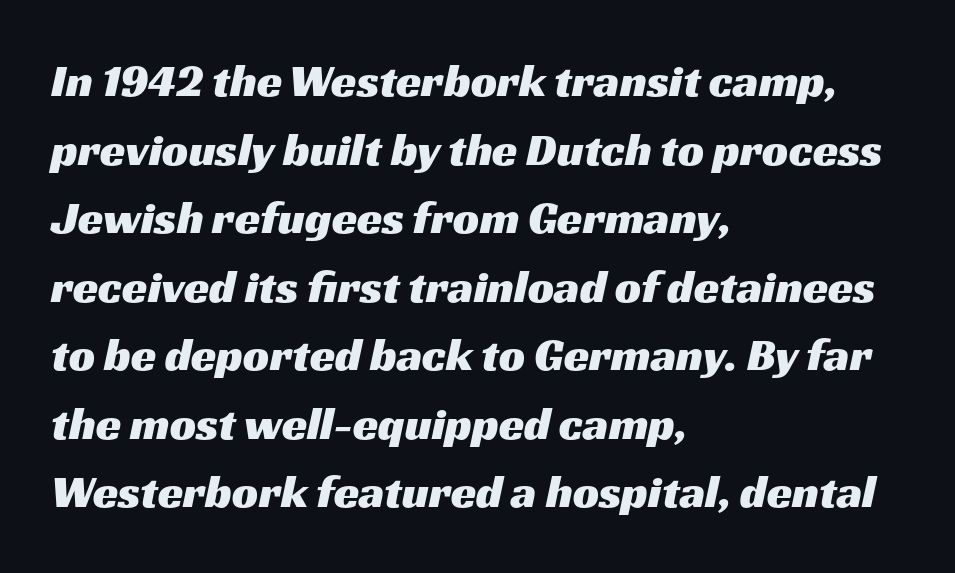
Q: Is the typeface a serif or a sans-serif typeface? A: Sans-serif.
Q: Is the text underlined? A: No.
Q: How is the paragraph aligned? A: Left-aligned.
Q: Is the spacing between letters normal or unusually wide? A: Normal.
Q: Is the spacing between lines tight, normal or loose? A: Normal.
Q: Width (condensed, normal, or wide)? A: Wide.
Q: Stroke contrast? A: Medium.
Q: x-height? A: Medium.
Q: Monospaced? A: No.
